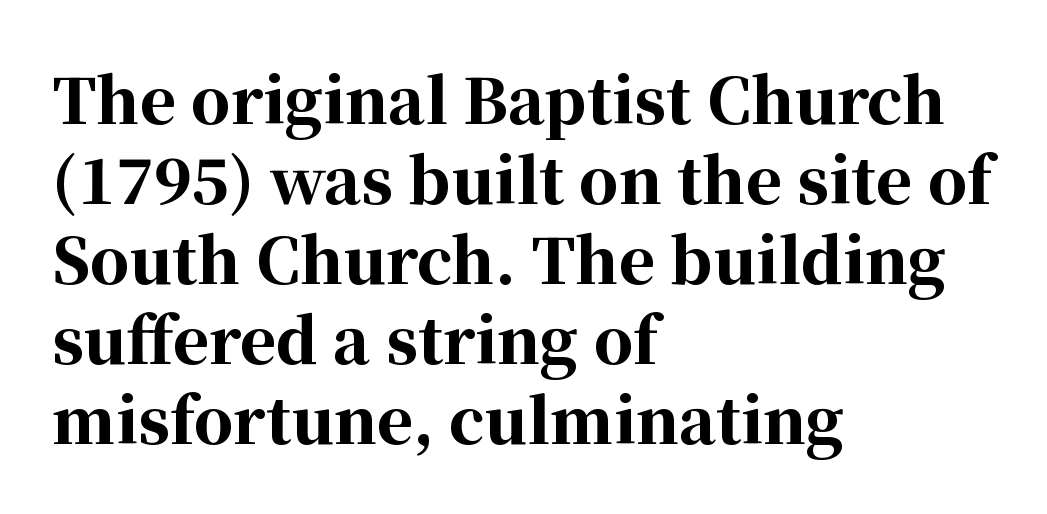
Vertical spacing — default. In terms of letterspacing, this is plain default setting. The typesetter chose a ragged-right arrangement here. This is roman type, the default non-slanted kind.
